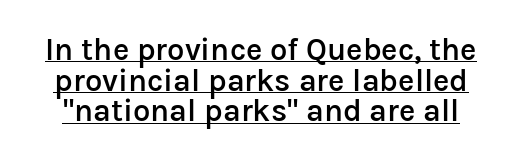
Q: Is the text bold? A: Semi-bold.
Q: Is the text italic (slanted)? A: No, it is upright.
Q: Is the typeface a serif or a sans-serif typeface? A: Sans-serif.
Q: Is the text underlined? A: Yes.
Q: Is the spacing between letters normal or unusually wide? A: Normal.
Q: Is the spacing between lines tight, normal or loose? A: Tight.
Q: Width (condensed, normal, or wide)? A: Normal.
Q: Stroke contrast? A: Low.
Q: x-height? A: Medium.
Q: Monospaced? A: No.
